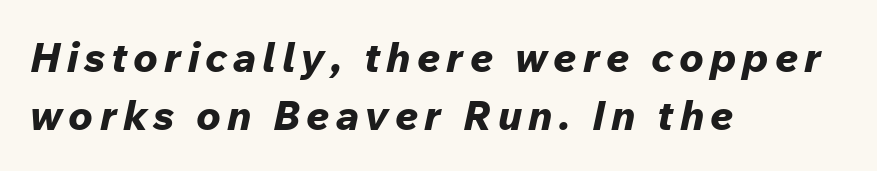
The image shows 41 px bold type, italic (leaning right); set left-aligned, normal line spacing (1.41x), not underlined; low stroke contrast and a medium x-height.
